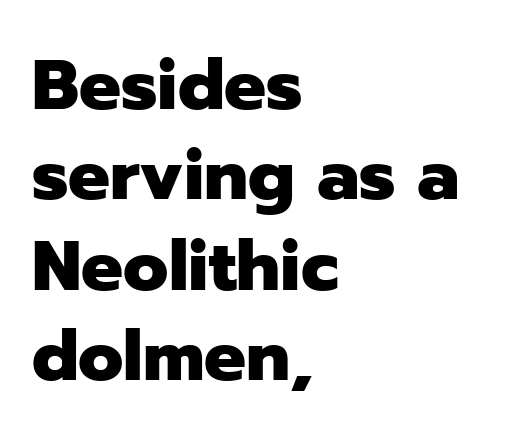
The line texture is even and compact thanks to regular tracking. Type without underlining. Nope, not italic — everything's standing straight. A typesetter would call this proportional, since set widths differ per character. Caption: bold face, heavy strokes.
